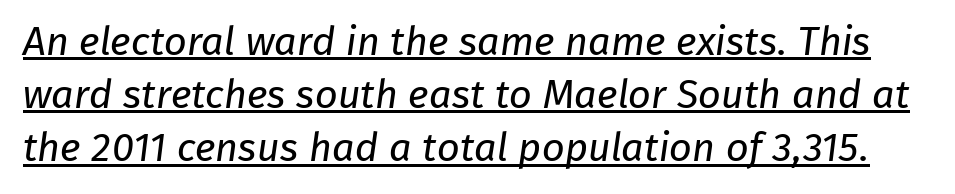
The image shows 40 px regular-weight sans-serif type; set normal line spacing (1.33x), normal letter spacing, underlined; low stroke contrast and a medium x-height.
